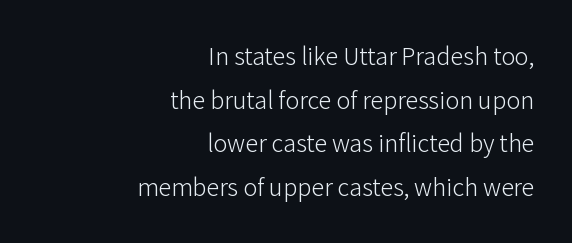
Students, note that the glyphs here touch the page at normal intervals. The string is rendered with underlining switched off. Vertically, the passage feels balanced, rows spaced as you'd expect. No chunkiness to these letters — they're not bold. The setting favours the right margin, as signatures and pull-quotes sometimes do.
